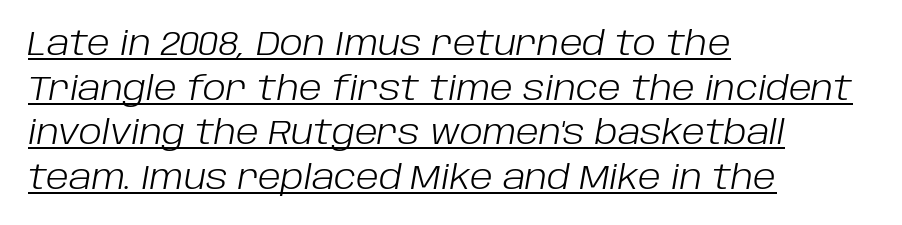
The image shows 33 px light type, italic (leaning right); set left-aligned, normal line spacing (1.35x), normal letter spacing, underlined; low stroke contrast and a large x-height.
